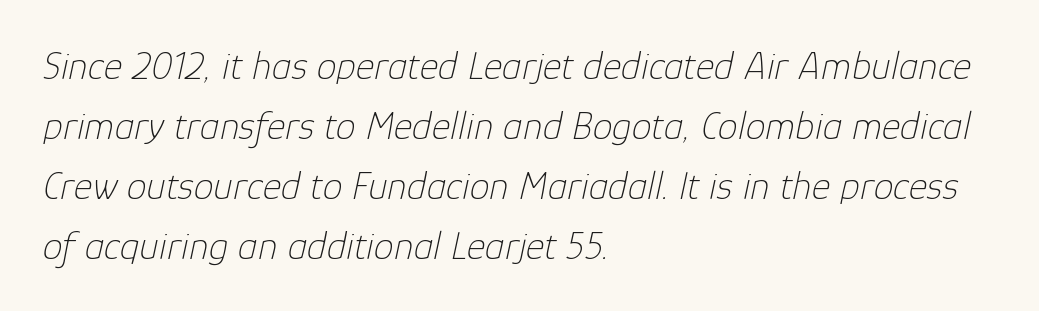
Q: Is the text bold? A: No.
Q: Is the text italic (slanted)? A: Yes, it leans right by about 12 degrees.
Q: Is the text underlined? A: No.
Q: How is the paragraph aligned? A: Left-aligned.
Q: Is the spacing between letters normal or unusually wide? A: Normal.
Q: Is the spacing between lines tight, normal or loose? A: Normal.
Q: Width (condensed, normal, or wide)? A: Normal.
Q: Stroke contrast? A: Low.
Q: x-height? A: Medium.
Q: Monospaced? A: No.
